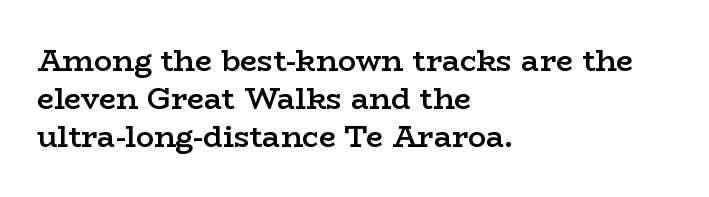
Q: Is the text bold? A: Semi-bold.
Q: Is the text italic (slanted)? A: No, it is upright.
Q: Is the typeface a serif or a sans-serif typeface? A: Serif.
Q: Is the text underlined? A: No.
Q: How is the paragraph aligned? A: Left-aligned.
Q: Is the spacing between letters normal or unusually wide? A: Normal.
Q: Is the spacing between lines tight, normal or loose? A: Normal.
Q: Width (condensed, normal, or wide)? A: Wide.
Q: Stroke contrast? A: Low.
Q: x-height? A: Medium.
Q: Monospaced? A: No.
